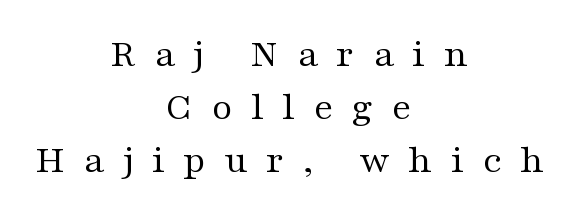
The image shows 40 px regular-weight, wide serif type, upright; set centered, normal line spacing (1.32x), unusually wide letter spacing (+0.46 em), not underlined; medium stroke contrast and a medium x-height.
